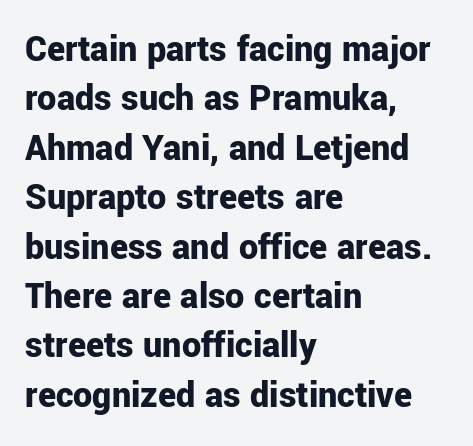
The image shows 38 px bold sans-serif type, upright; set left-aligned, normal line spacing (1.3x), normal letter spacing, not underlined; low stroke contrast and a medium x-height.
